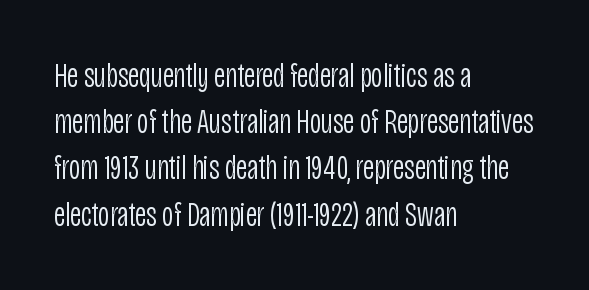
This sample has the flowing, uneven cadence of proportional lettering. The rows are spaced the way most documents space them. Tracking here is standard; glyphs follow each other at the usual distance. Notice how the passage keeps a crisp vertical edge on the left only. Italic? Not at all — the glyphs are vertical. Grotesque or geometric, the face here clearly has no serifs.
